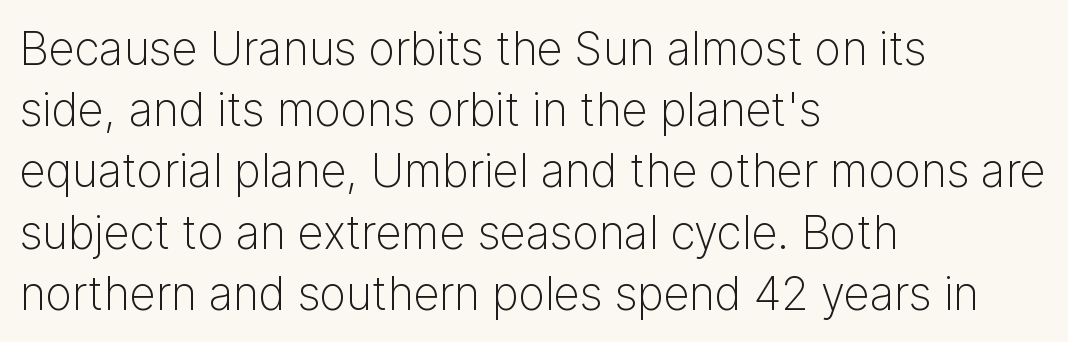
Q: Is the text bold? A: No.
Q: Is the text italic (slanted)? A: No, it is upright.
Q: Is the typeface a serif or a sans-serif typeface? A: Sans-serif.
Q: Is the text underlined? A: No.
Q: How is the paragraph aligned? A: Left-aligned.
Q: Is the spacing between letters normal or unusually wide? A: Normal.
Q: Is the spacing between lines tight, normal or loose? A: Normal.
Q: Width (condensed, normal, or wide)? A: Normal.
Q: Stroke contrast? A: Low.
Q: x-height? A: Medium.
Q: Monospaced? A: No.
